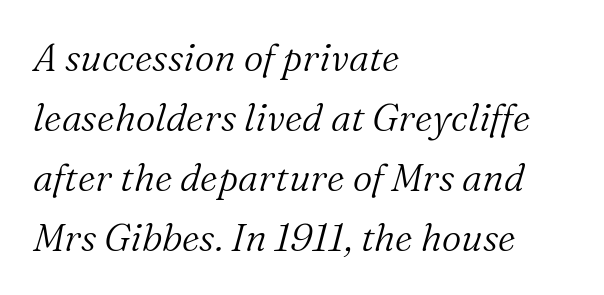
Rows of type keep a routine distance in the vertical direction. Tall strokes in this sample are angled rather than plumb. Ink coverage per letter is moderate at most. The lines are quadded left. This rendering employs a face with finishing strokes, i.e., a serif.
